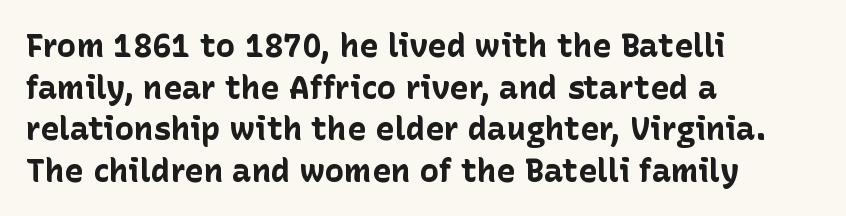
{"serif": "no", "italic": "no", "bold": "yes", "weight": "bold", "width": "normal", "stroke_contrast": "low", "x_height": "medium", "monospaced": "no", "underline": "no", "align": "left", "line_spacing": "normal", "line_spacing_ratio": 1.3, "letter_spacing": "normal", "letter_spacing_em": 0.0, "glyph_px": 32}
